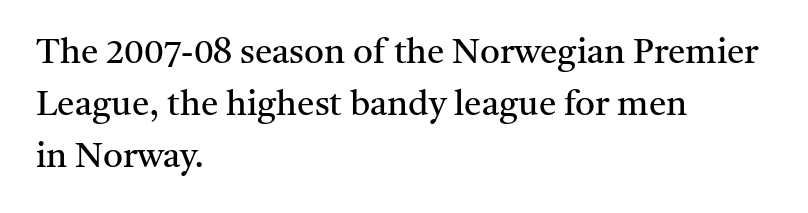
Q: Is the text bold? A: No.
Q: Is the text italic (slanted)? A: No, it is upright.
Q: Is the typeface a serif or a sans-serif typeface? A: Serif.
Q: Is the text underlined? A: No.
Q: How is the paragraph aligned? A: Left-aligned.
Q: Is the spacing between letters normal or unusually wide? A: Normal.
Q: Is the spacing between lines tight, normal or loose? A: Normal.
Q: Width (condensed, normal, or wide)? A: Normal.
Q: Stroke contrast? A: Medium.
Q: x-height? A: Medium.
Q: Monospaced? A: No.
